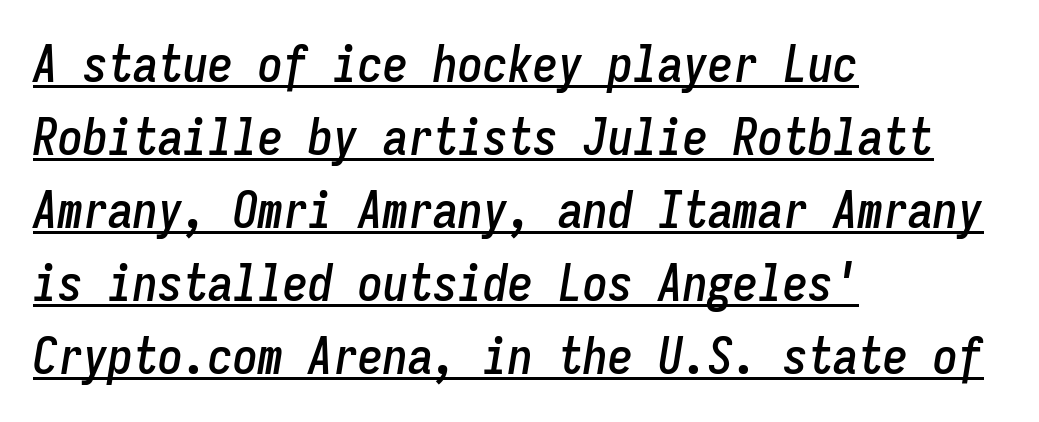
The image shows 50 px condensed type, italic (leaning right), monospaced; set left-aligned, normal line spacing (1.46x), normal letter spacing, underlined; low stroke contrast and a medium x-height.
